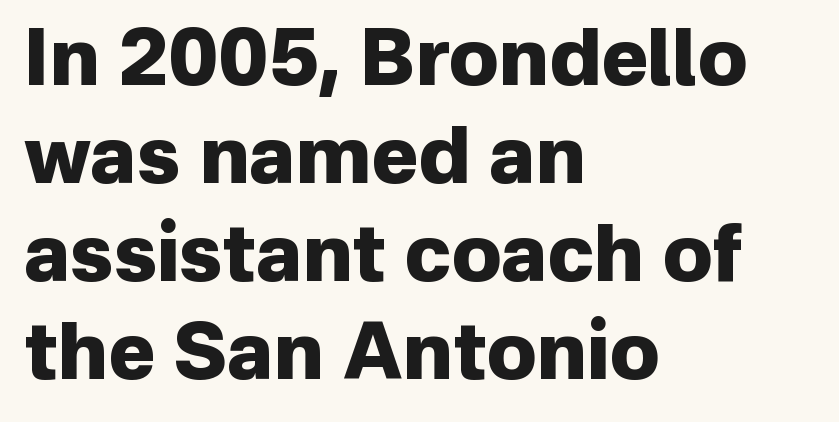
Q: Is the text bold? A: Yes.
Q: Is the text italic (slanted)? A: No, it is upright.
Q: Is the typeface a serif or a sans-serif typeface? A: Sans-serif.
Q: Is the text underlined? A: No.
Q: How is the paragraph aligned? A: Left-aligned.
Q: Is the spacing between letters normal or unusually wide? A: Normal.
Q: Width (condensed, normal, or wide)? A: Normal.
Q: Stroke contrast? A: Low.
Q: x-height? A: Medium.
Q: Monospaced? A: No.
